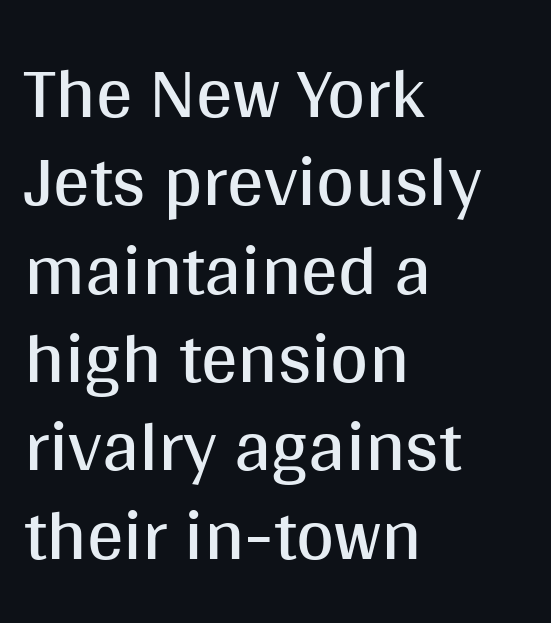
{"serif": "no", "italic": "no", "bold": "no", "weight": "regular", "width": "normal", "stroke_contrast": "medium", "x_height": "large", "monospaced": "no", "underline": "no", "align": "left", "line_spacing_ratio": 1.21, "letter_spacing": "normal", "letter_spacing_em": 0.0, "glyph_px": 73}
